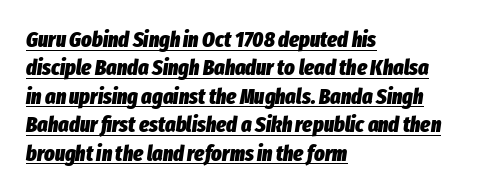
The image shows 22 px bold type, italic (leaning right); set left-aligned, normal line spacing (1.29x), normal letter spacing, underlined.
